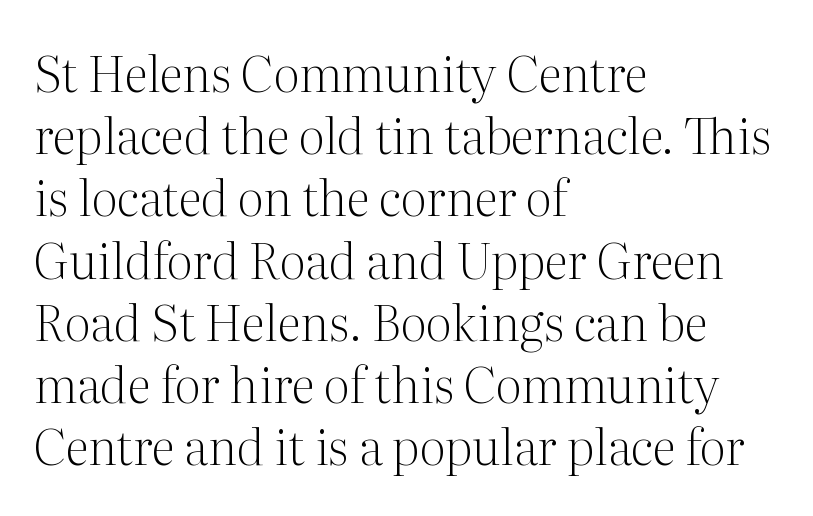
The passage shown is typed in a proportional face where columns would drift. Quick note: not italic, upright. The designer left line spacing at the default. The passage shown is not underscored anywhere. Line beginnings align vertically; line endings do not. You can tell from the footed stems that serif type was used.
